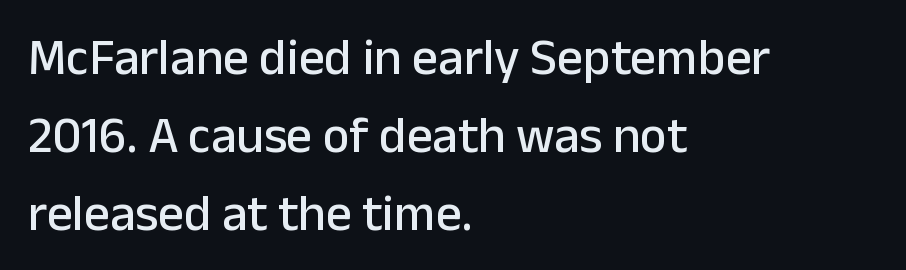
The image shows 51 px sans-serif type, upright; set left-aligned, normal line spacing (1.53x), normal letter spacing, not underlined; low stroke contrast and a medium x-height.
